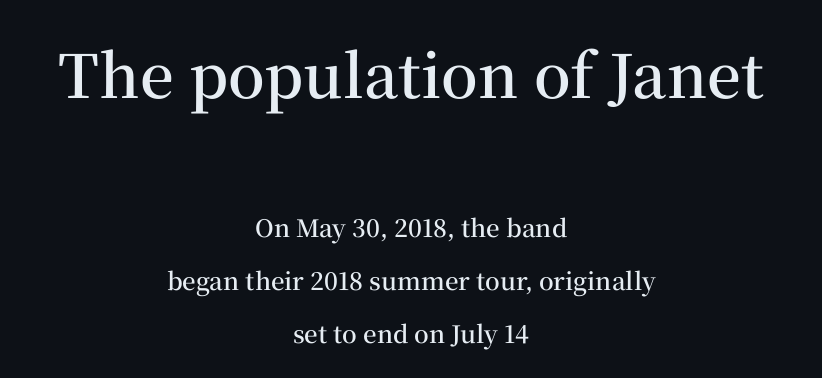
Q: Is the text bold? A: Semi-bold.
Q: Is the text italic (slanted)? A: No, it is upright.
Q: Is the typeface a serif or a sans-serif typeface? A: Serif.
Q: Is the text underlined? A: No.
Q: How is the paragraph aligned? A: Centered.
Q: Is the spacing between letters normal or unusually wide? A: Normal.
Q: Is the spacing between lines tight, normal or loose? A: Loose.
Q: Which block of text is set in a larger size, the first (top) or the second (bottom)? A: The first (top) one.
Q: Width (condensed, normal, or wide)? A: Normal.
Q: Stroke contrast? A: Medium.
Q: x-height? A: Medium.
Q: Monospaced? A: No.
